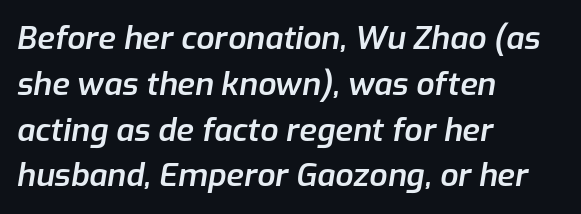
Every character sits at an angle, as italics do. Anything drawn beneath the words? Only blank space. This block has exactly the height ordinary leading produces. The font is running at a semibold setting, under full bold.
